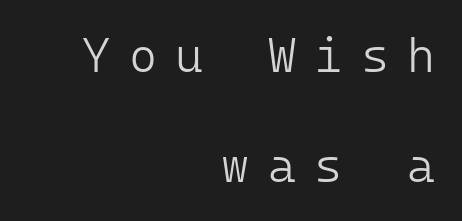
Line spacing here is loose. You can tell it's not italic because the verticals are truly vertical. The passage shown is not bold in any degree. The gap between lines stays unmarked.
